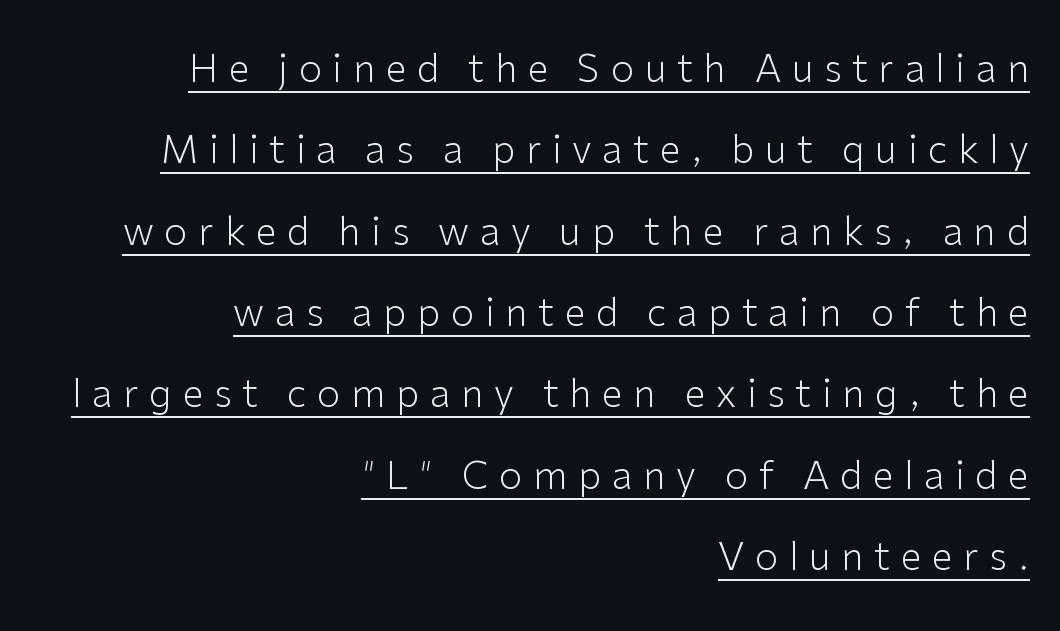
{"serif": "no", "italic": "no", "bold": "no", "weight": "light", "width": "normal", "stroke_contrast": "low", "x_height": "medium", "monospaced": "no", "underline": "yes", "align": "right", "line_spacing": "loose", "line_spacing_ratio": 2.14, "letter_spacing": "wide", "letter_spacing_em": 0.28, "glyph_px": 38}
